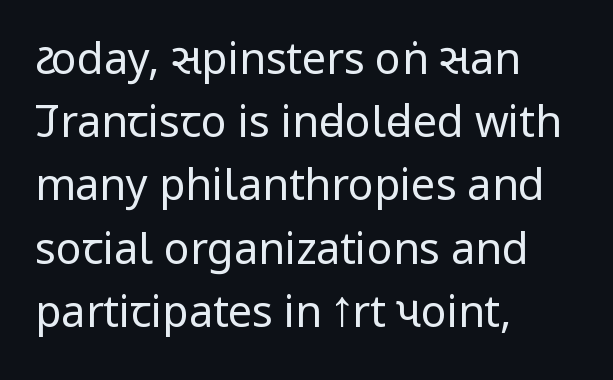
The lettering stays uniformly vertical, giving the passage a roman look. All the whitespace from short lines collects on the right. On a weight scale, this lands at 450 or below. Here the glyphs are tracked normally, forming tight word shapes. How would I describe the line gaps? Plain and ordinary.
